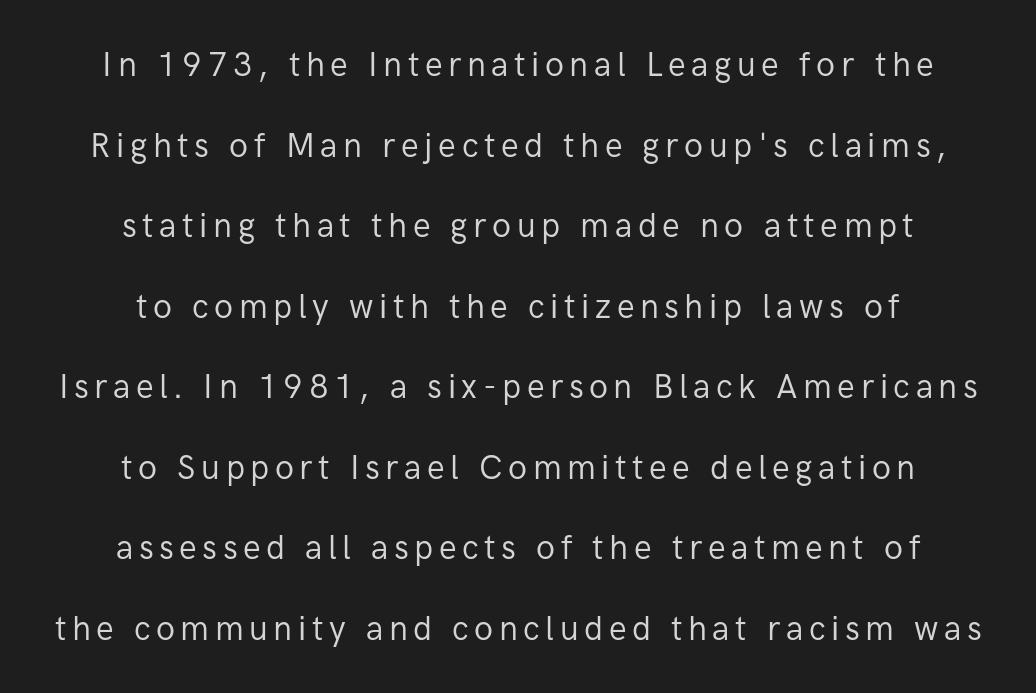
Each stroke keeps to a modest, everyday thickness or less. Are there feet on the stems? There aren't — it's a sans. The letters advance in unequal steps, a hallmark of proportional type. The baseline area is clear. When letters stand straight like this, we call the style roman or upright.
